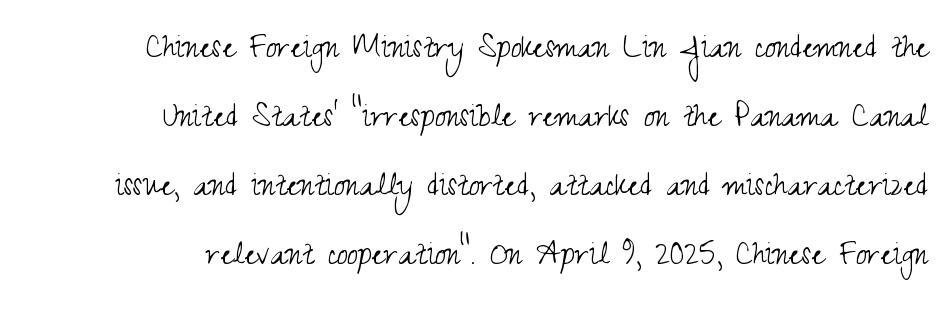
{"serif": "no", "italic": "no", "bold": "no", "weight": "light", "width": "condensed", "stroke_contrast": "medium", "x_height": "small", "monospaced": "no", "underline": "no", "align": "right", "line_spacing_ratio": 1.82, "letter_spacing": "normal", "letter_spacing_em": 0.0, "glyph_px": 38}
